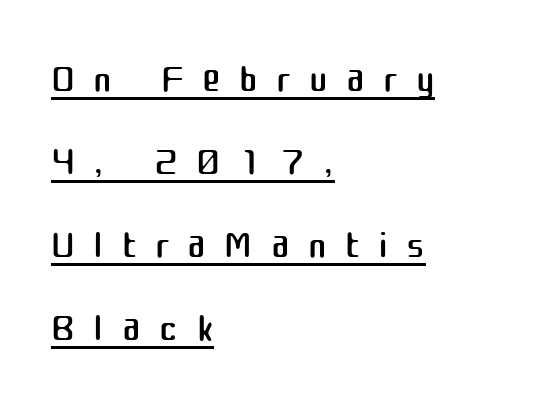
The designer left line spacing at the default. Stroke mass is kept to a normal reading level or below. Posture: straight, roman, zero tilt. Emphasis is given by a line drawn under the lettering.
